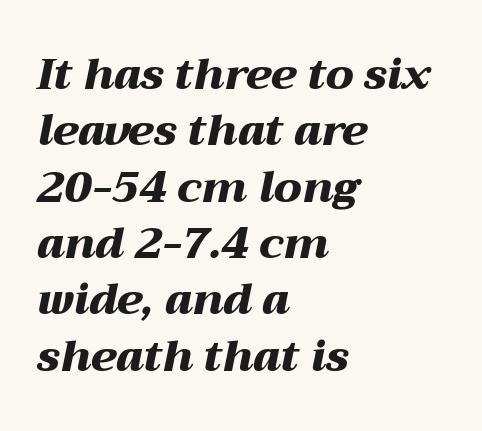
The image shows 43 px heavy, wide type, italic (leaning right); set left-aligned, normal line spacing (1.31x), normal letter spacing, not underlined; medium stroke contrast and a medium x-height.
